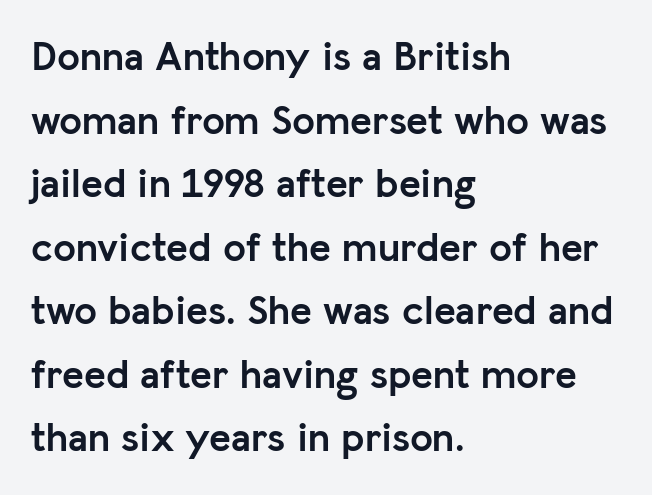
The image shows 41 px semibold sans-serif type, upright; set left-aligned, normal line spacing (1.55x), normal letter spacing, not underlined; low stroke contrast and a medium x-height.
